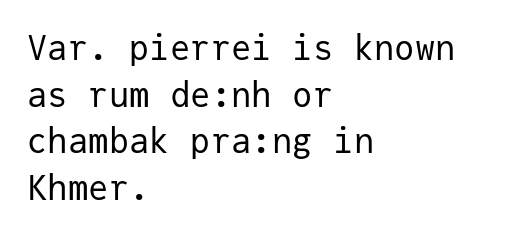
Every character sits straight up, as roman type does. The string is rendered with underlining switched off. Honestly, the letter spacing is just normal — you wouldn't notice it. Here the designer chose a console-style face with uniform glyph widths.
